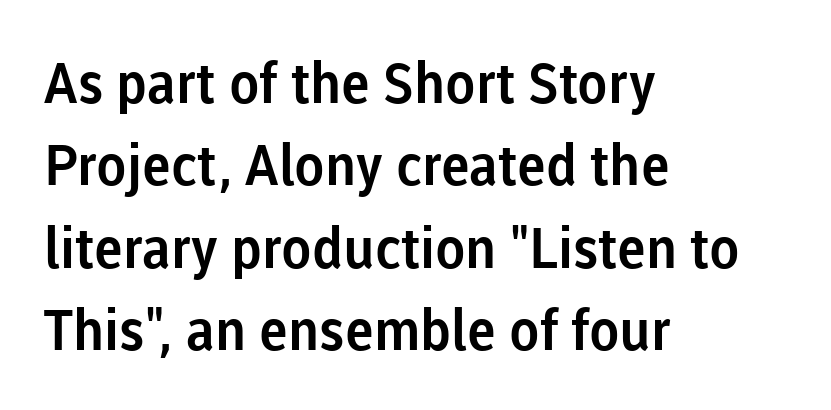
Q: Is the text italic (slanted)? A: No, it is upright.
Q: Is the typeface a serif or a sans-serif typeface? A: Sans-serif.
Q: Is the text underlined? A: No.
Q: How is the paragraph aligned? A: Left-aligned.
Q: Is the spacing between letters normal or unusually wide? A: Normal.
Q: Is the spacing between lines tight, normal or loose? A: Normal.
Q: Width (condensed, normal, or wide)? A: Normal.
Q: Stroke contrast? A: Low.
Q: x-height? A: Medium.
Q: Monospaced? A: No.
